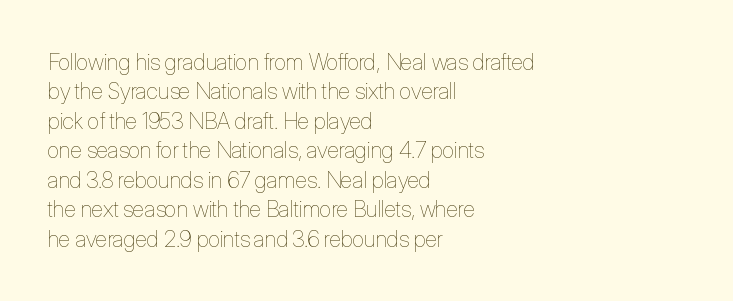
Bare-footed words on every line. Every stem runs plumb, perpendicular to the baseline. The typesetting does not lean heavy: it is not bold. Tracking value appears to be zero — textbook default spacing. The vertical gap from one line to the next is medium.
